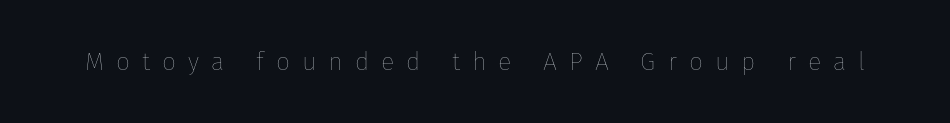
{"italic": "no", "bold": "no", "underline": "no", "letter_spacing": "wide", "letter_spacing_em": 0.48, "glyph_px": 25}
